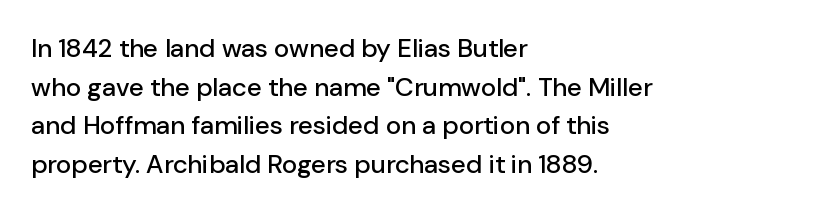
Q: Is the text italic (slanted)? A: No, it is upright.
Q: Is the text underlined? A: No.
Q: How is the paragraph aligned? A: Left-aligned.
Q: Is the spacing between letters normal or unusually wide? A: Normal.
Q: Is the spacing between lines tight, normal or loose? A: Normal.
